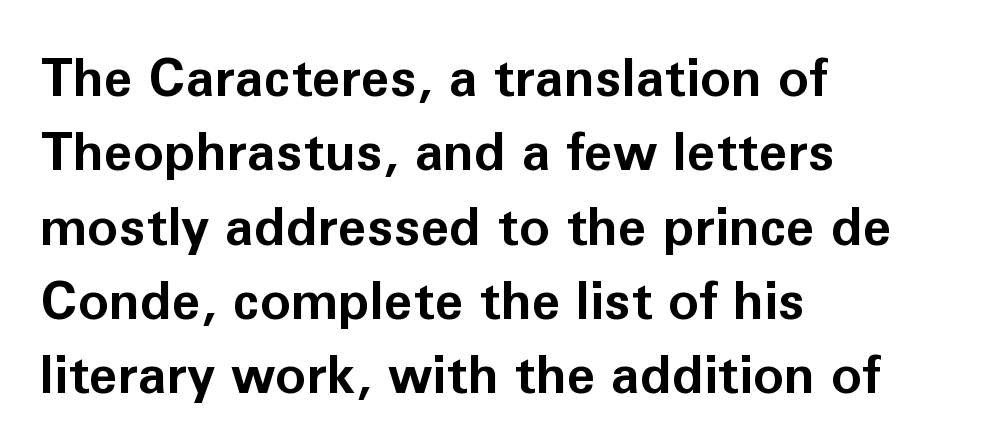
The image shows 52 px bold sans-serif type, upright; set left-aligned, normal line spacing (1.43x), normal letter spacing, not underlined; low stroke contrast and a medium x-height.
